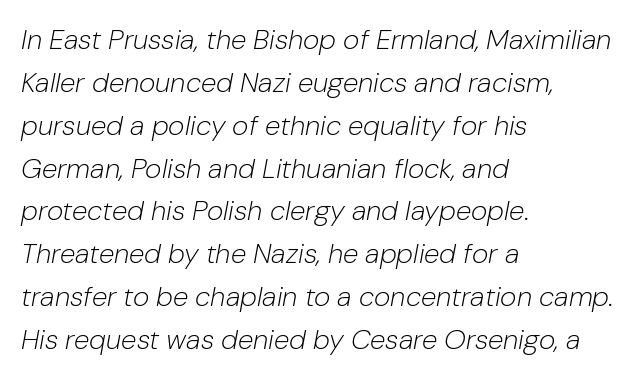
The image shows 28 px light type, italic (leaning right); set left-aligned, normal line spacing (1.53x), normal letter spacing, not underlined; low stroke contrast and a medium x-height.
